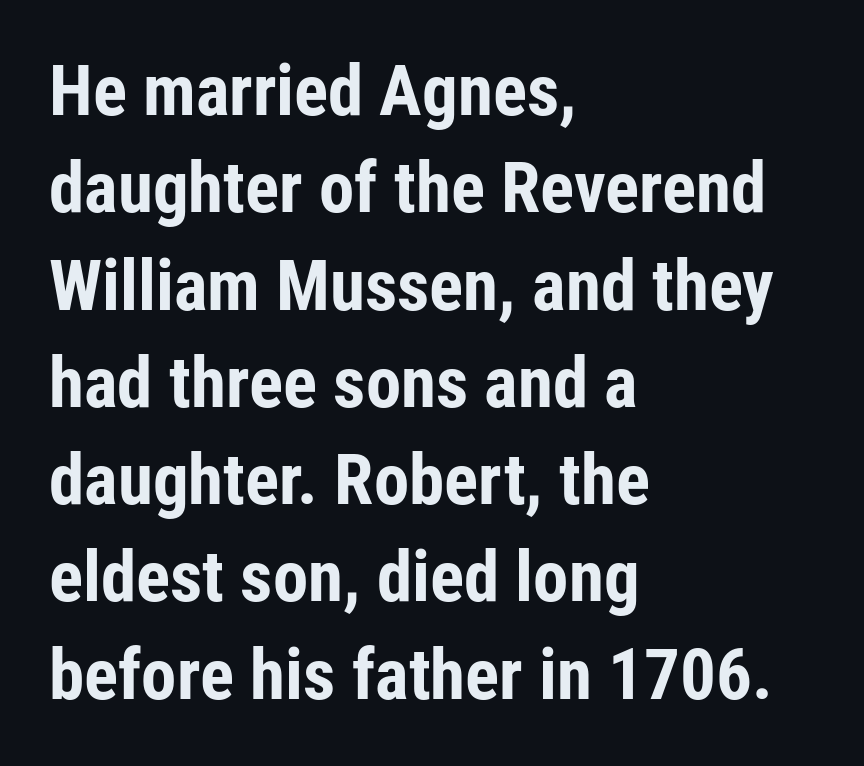
Is this a fixed-width face? No — the glyphs have proportional, varying widths. Heavy-handed strokes throughout: this text is bold. The font family rendered here belongs to the sans-serif group. Teacher's note: observe the even left margin — that is flush-left alignment.
